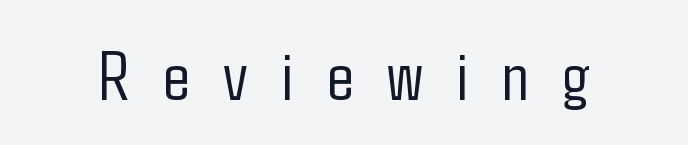
Q: Is the text bold? A: No.
Q: Is the text italic (slanted)? A: No, it is upright.
Q: Is the typeface a serif or a sans-serif typeface? A: Sans-serif.
Q: Is the text underlined? A: No.
Q: Is the spacing between letters normal or unusually wide? A: Unusually wide.
Q: Width (condensed, normal, or wide)? A: Condensed.
Q: Stroke contrast? A: Low.
Q: x-height? A: Medium.
Q: Monospaced? A: No.
